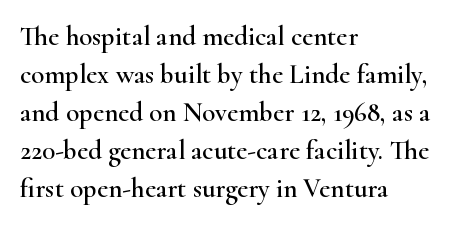
Q: Is the text italic (slanted)? A: No, it is upright.
Q: Is the text underlined? A: No.
Q: How is the paragraph aligned? A: Left-aligned.
Q: Is the spacing between letters normal or unusually wide? A: Normal.
Q: Is the spacing between lines tight, normal or loose? A: Normal.
